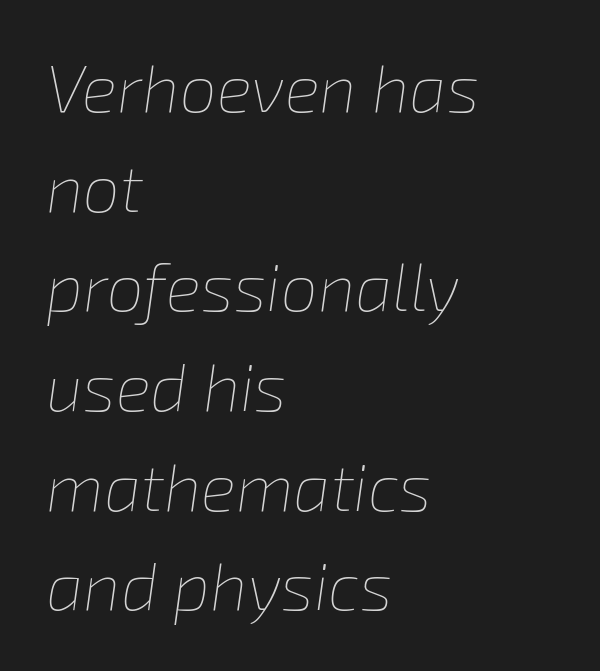
The image shows 66 px thin type, italic (leaning right); set left-aligned, normal line spacing (1.51x), normal letter spacing, not underlined; low stroke contrast and a medium x-height.
